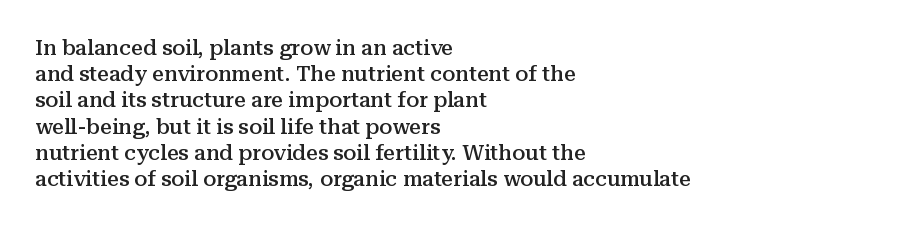
Just letters on the line, the space beneath them empty. Evenly set lines give the paragraph a standard silhouette. Compared with a centered layout, this one pins lines to the left instead. Letter spacing: default.
